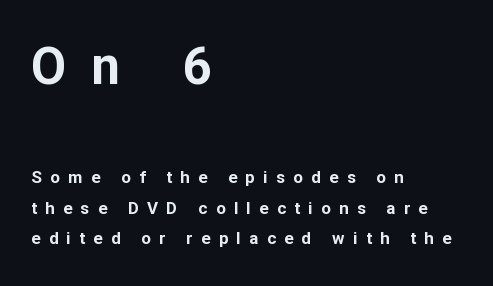
Proportional: the letters do not fall into vertical columns. I'd describe the lettering as bold — thick and assertive. The ragged edge is on the right, which tells us the setting is flush left. The type is letterspaced generously, with wide tracking. Just letters on the line, the space beneath them empty. These lines are composed in type without serifs.
